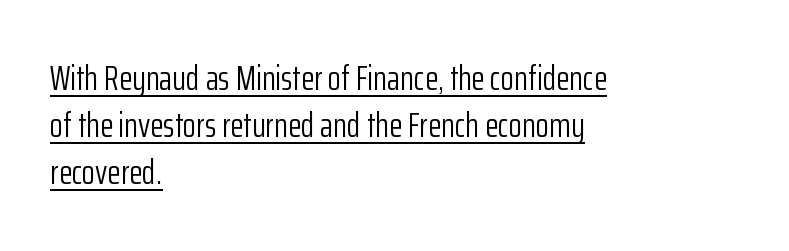
The image shows 35 px light, condensed sans-serif type, upright; set left-aligned, normal line spacing (1.35x), normal letter spacing, underlined; low stroke contrast and a medium x-height.
